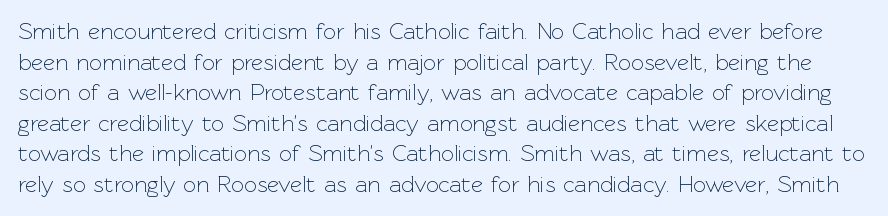
The image shows 23 px text type, upright; set normal line spacing (1.33x), normal letter spacing, not underlined.
